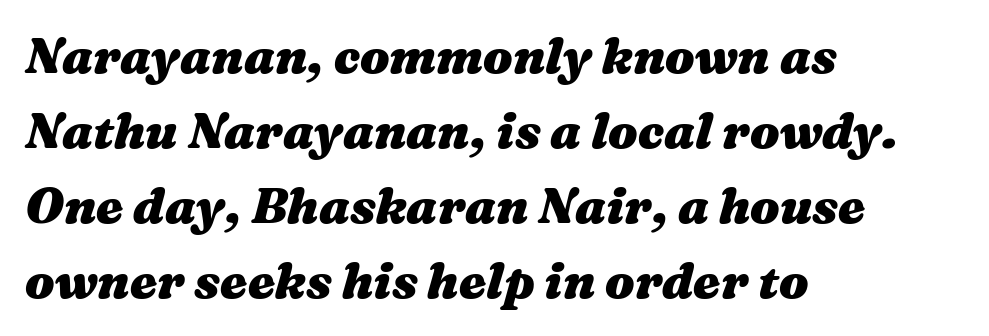
When letters slant like this, we call the style italic. The lines are quadded left. A normal amount of white space separates one row of letters from the next. A typesetter would call this zero additional tracking.
